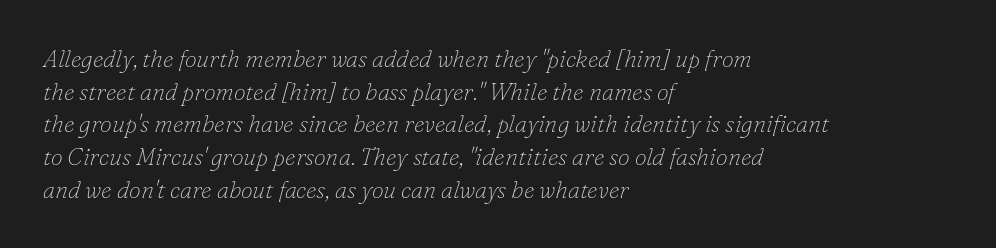
Q: Is the text bold? A: No.
Q: Is the text italic (slanted)? A: Yes, it leans right by about 16 degrees.
Q: Is the text underlined? A: No.
Q: How is the paragraph aligned? A: Left-aligned.
Q: Is the spacing between letters normal or unusually wide? A: Normal.
Q: Is the spacing between lines tight, normal or loose? A: Normal.
